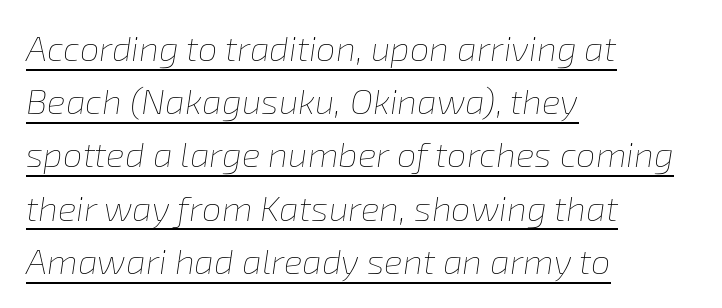
Q: Is the text bold? A: No.
Q: Is the text italic (slanted)? A: Yes, it leans right by about 8 degrees.
Q: Is the text underlined? A: Yes.
Q: How is the paragraph aligned? A: Left-aligned.
Q: Is the spacing between letters normal or unusually wide? A: Normal.
Q: Is the spacing between lines tight, normal or loose? A: Normal.
Q: Width (condensed, normal, or wide)? A: Normal.
Q: Stroke contrast? A: Low.
Q: x-height? A: Medium.
Q: Monospaced? A: No.
